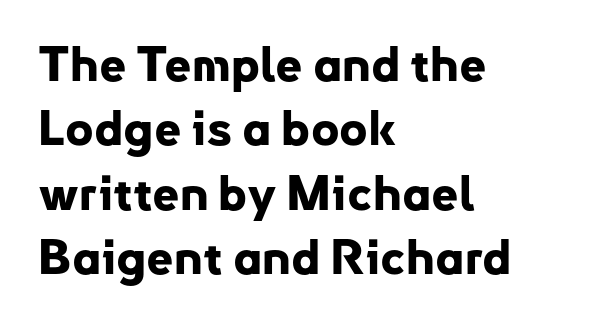
Q: Is the text bold? A: Yes.
Q: Is the text italic (slanted)? A: No, it is upright.
Q: Is the typeface a serif or a sans-serif typeface? A: Sans-serif.
Q: Is the text underlined? A: No.
Q: How is the paragraph aligned? A: Left-aligned.
Q: Is the spacing between letters normal or unusually wide? A: Normal.
Q: Is the spacing between lines tight, normal or loose? A: Normal.
Q: Width (condensed, normal, or wide)? A: Normal.
Q: Stroke contrast? A: Low.
Q: x-height? A: Small.
Q: Monospaced? A: No.
